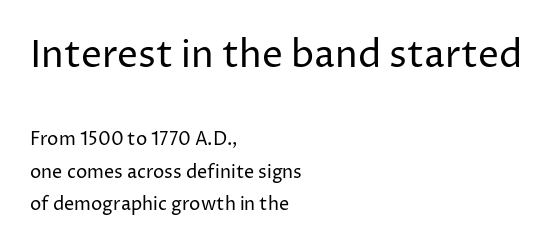
{"serif": "no", "italic": "no", "bold": "no", "weight": "regular", "width": "normal", "stroke_contrast": "low", "x_height": "medium", "monospaced": "no", "underline": "no", "align": "left", "line_spacing_ratio": 1.82, "letter_spacing": "normal", "letter_spacing_em": 0.0, "larger_block": "first", "size_ratio": 2.06, "glyph_px": 37}
